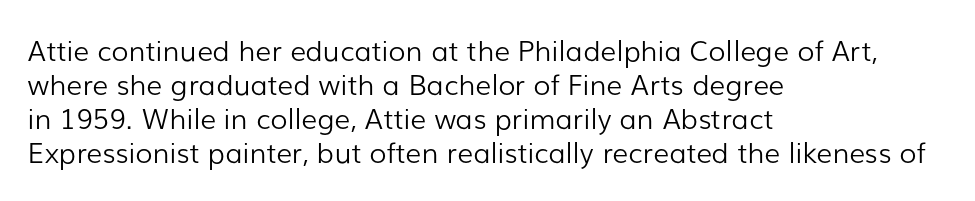
Bold? No — there's no thickening of the strokes. Proportional: the letters do not fall into vertical columns. Quick note: underline off. Nothing unusual about the tracking: characters are spaced as the font intends. Nope, not italic — everything's standing straight.
